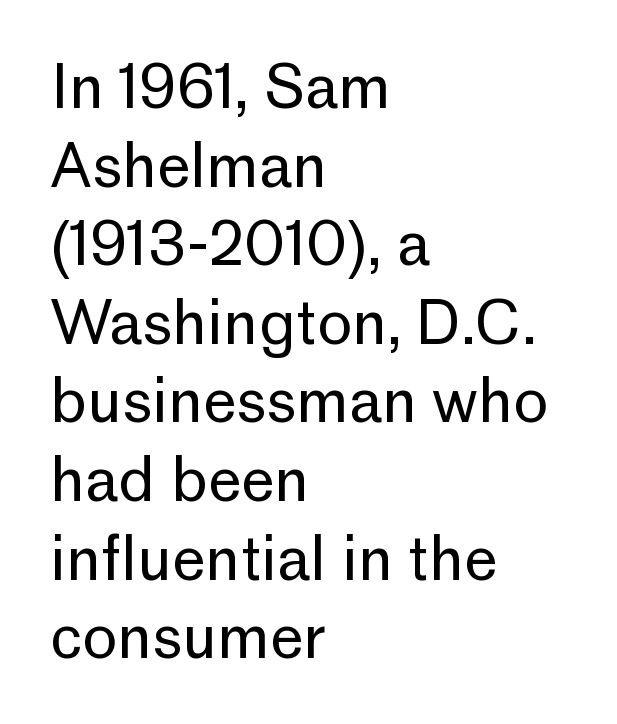
Q: Is the text bold? A: No.
Q: Is the text italic (slanted)? A: No, it is upright.
Q: Is the typeface a serif or a sans-serif typeface? A: Sans-serif.
Q: Is the text underlined? A: No.
Q: How is the paragraph aligned? A: Left-aligned.
Q: Is the spacing between letters normal or unusually wide? A: Normal.
Q: Is the spacing between lines tight, normal or loose? A: Normal.
Q: Width (condensed, normal, or wide)? A: Normal.
Q: Stroke contrast? A: Low.
Q: x-height? A: Medium.
Q: Monospaced? A: No.
